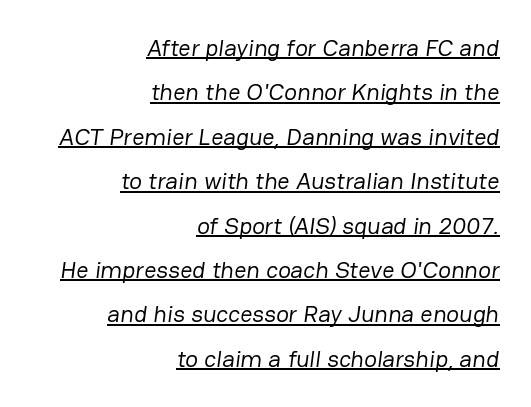
Q: Is the text bold? A: No.
Q: Is the text underlined? A: Yes.
Q: How is the paragraph aligned? A: Right-aligned.
Q: Is the spacing between letters normal or unusually wide? A: Normal.
